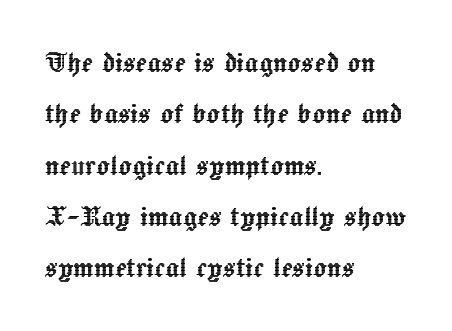
{"italic": "no", "width": "normal", "x_height": "medium", "monospaced": "no", "underline": "no", "align": "left", "line_spacing": "normal", "line_spacing_ratio": 1.51, "letter_spacing": "normal", "letter_spacing_em": 0.0, "glyph_px": 34}
